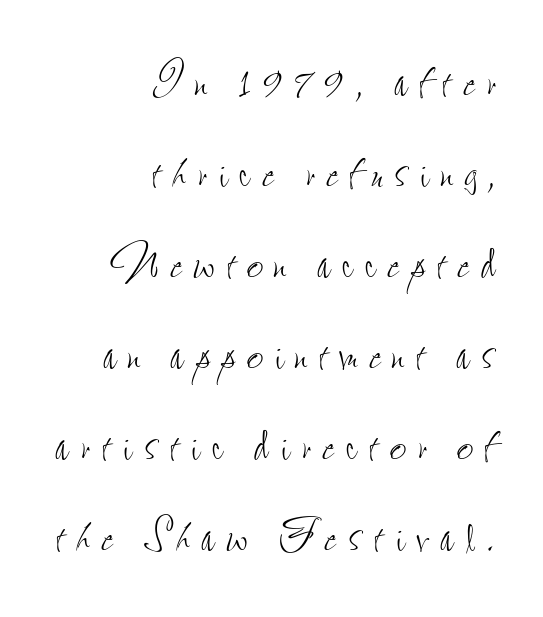
Q: Is the text bold? A: No.
Q: Is the text italic (slanted)? A: Yes.
Q: Is the text underlined? A: No.
Q: How is the paragraph aligned? A: Right-aligned.
Q: Is the spacing between letters normal or unusually wide? A: Unusually wide.
Q: Is the spacing between lines tight, normal or loose? A: Normal.
Q: Width (condensed, normal, or wide)? A: Condensed.
Q: Stroke contrast? A: Low.
Q: x-height? A: Small.
Q: Monospaced? A: No.
